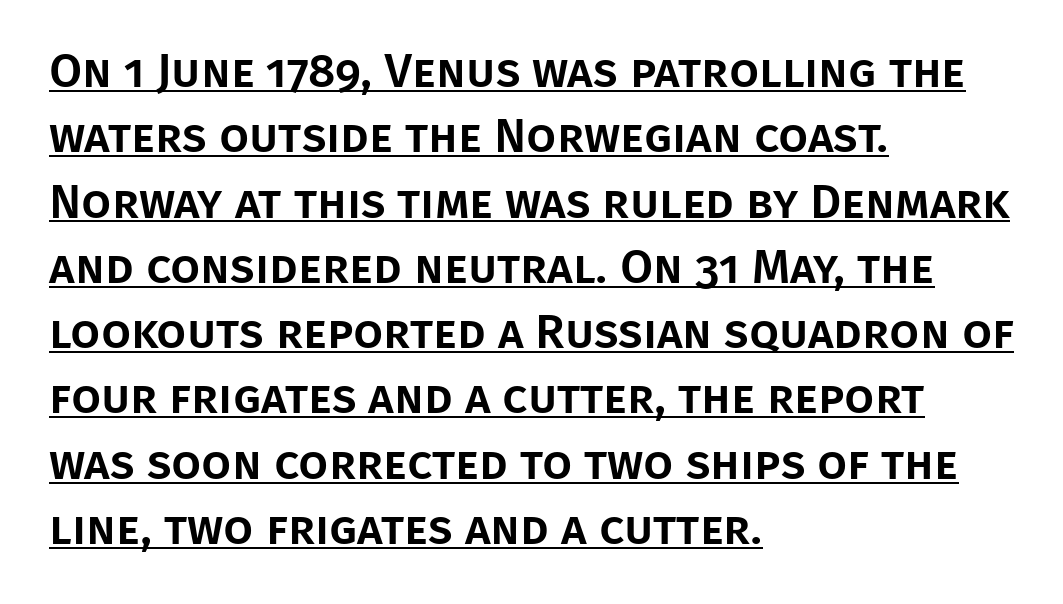
Does the lettering tilt? It doesn't — this is upright. These lines are set flush left with a ragged right edge. The designer left line spacing at the default. Tracking value appears to be zero — textbook default spacing. The designer went with a sans here, leaving each stem footless. Looks like regular typesetting: each glyph gets only the width it needs.
